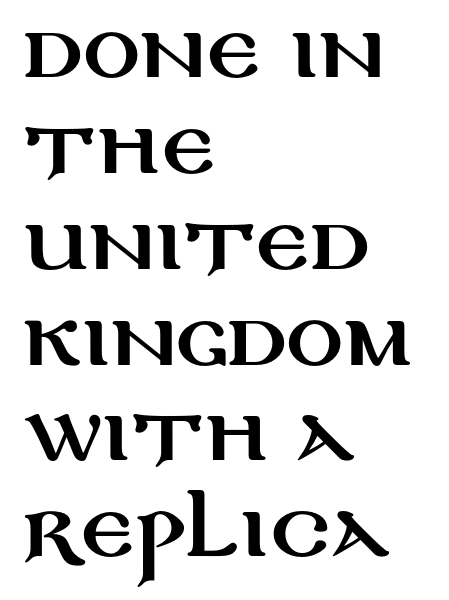
The glyphs are unaccompanied by any horizontal stroke below them. Typographically, this falls in the sans-serif category. Which margin do the lines hug? The left one — the right edge is uneven. This sample has the flowing, uneven cadence of proportional lettering. Regarding leading, the lines here are spaced in the standard way.
